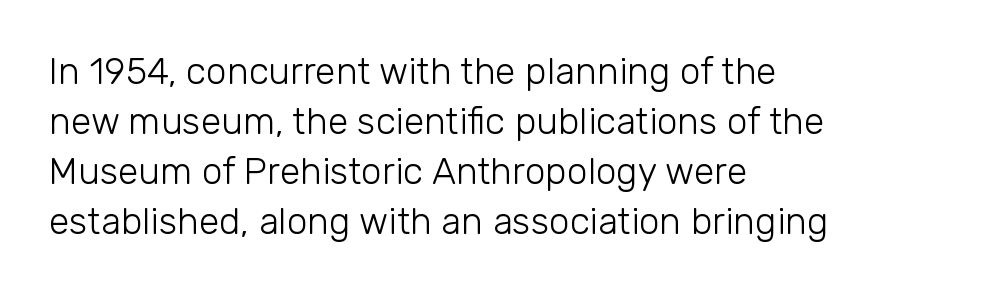
The image shows 37 px light sans-serif type, upright; set left-aligned, normal line spacing (1.35x), normal letter spacing, not underlined; low stroke contrast and a medium x-height.
